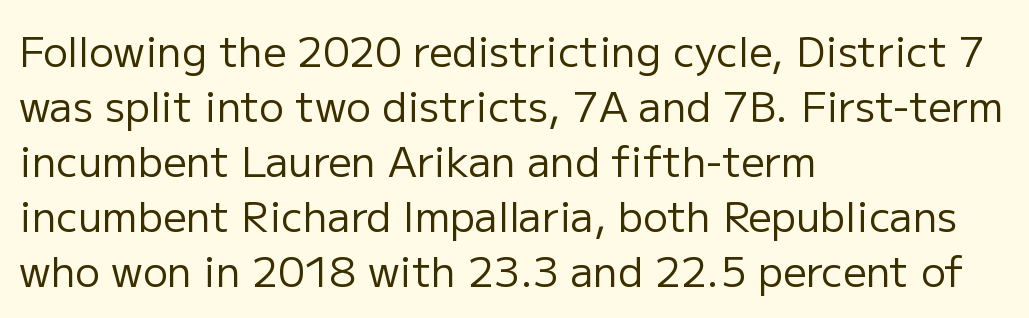
Typographically, this falls in the sans-serif category. This sample uses plain, unmodified letter spacing. Regular leading. Casual observation: everything's shoved over to the left. These lines were composed using upright roman letters.
